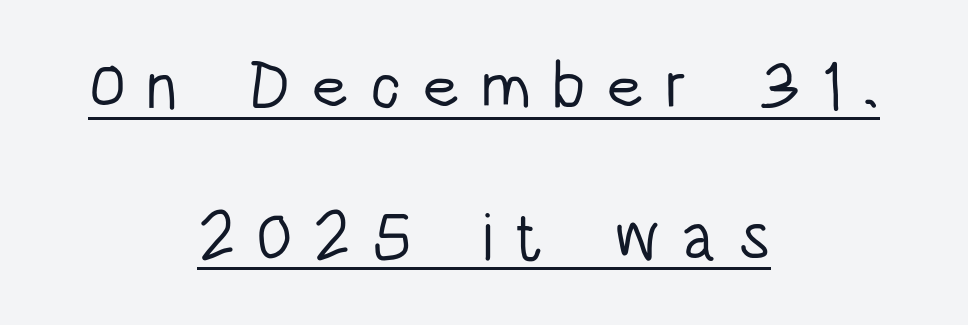
The image shows 66 px light, condensed sans-serif type, upright; set centered, loose line spacing (2.27x), unusually wide letter spacing (+0.31 em), underlined; low stroke contrast and a large x-height.
